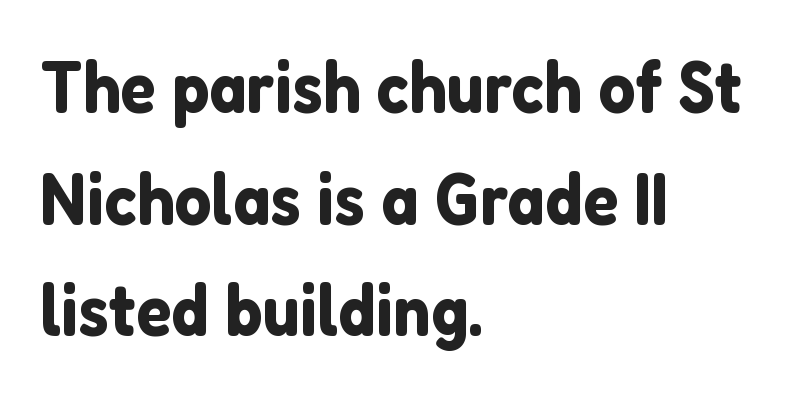
{"serif": "no", "italic": "no", "width": "normal", "stroke_contrast": "low", "x_height": "medium", "monospaced": "no", "underline": "no", "align": "left", "line_spacing": "normal", "line_spacing_ratio": 1.53, "letter_spacing": "normal", "letter_spacing_em": 0.0, "glyph_px": 73}
